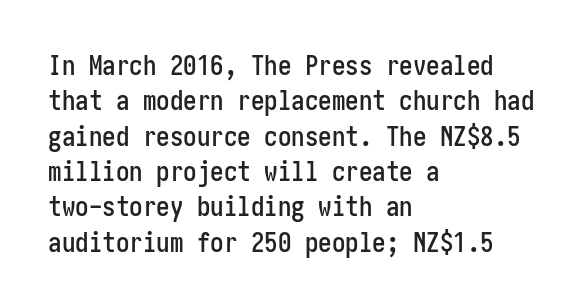
The image shows 27 px text type, upright; set left-aligned, normal line spacing (1.31x), normal letter spacing, not underlined.
